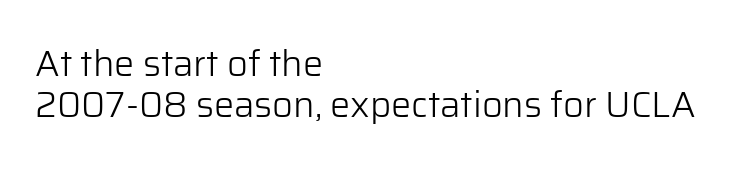
Q: Is the text bold? A: No.
Q: Is the text italic (slanted)? A: No, it is upright.
Q: Is the typeface a serif or a sans-serif typeface? A: Sans-serif.
Q: Is the text underlined? A: No.
Q: How is the paragraph aligned? A: Left-aligned.
Q: Is the spacing between letters normal or unusually wide? A: Normal.
Q: Is the spacing between lines tight, normal or loose? A: Tight.
Q: Width (condensed, normal, or wide)? A: Normal.
Q: Stroke contrast? A: Low.
Q: x-height? A: Medium.
Q: Monospaced? A: No.
